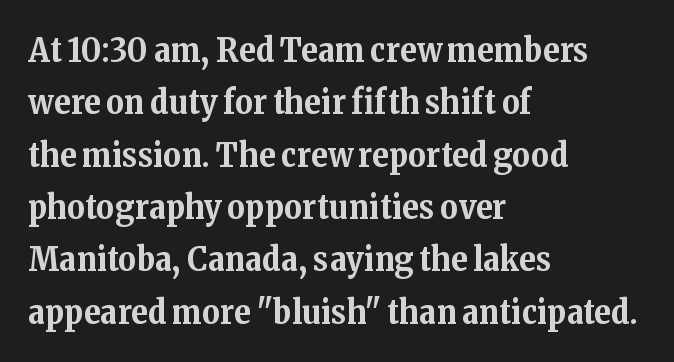
{"serif": "yes", "italic": "no", "bold": "yes", "weight": "bold", "width": "normal", "stroke_contrast": "medium", "x_height": "medium", "monospaced": "no", "underline": "no", "align": "left", "line_spacing": "normal", "line_spacing_ratio": 1.54, "letter_spacing": "normal", "letter_spacing_em": 0.0, "glyph_px": 34}
